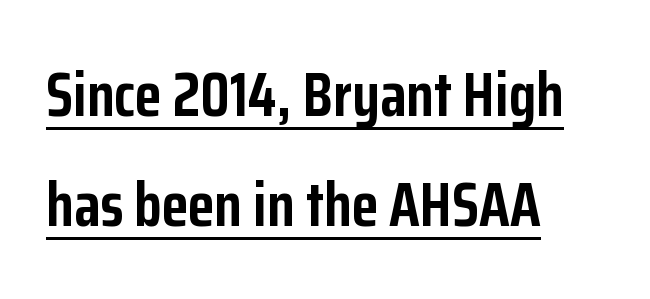
The image shows 61 px semibold, condensed sans-serif type, upright; set left-aligned, line spacing 1.8x, normal letter spacing, underlined; low stroke contrast and a medium x-height.
